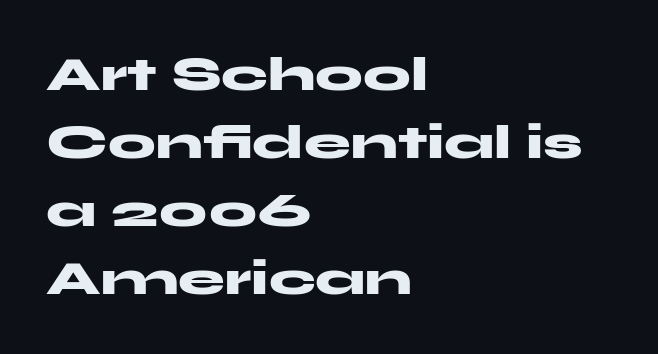
Line starts are locked; line ends wander. Regular leading. A typesetter would mark this as roman, not italic. Here the designer chose a conventional face with non-uniform glyph widths. The typeface chosen for these lines omits serifs.
